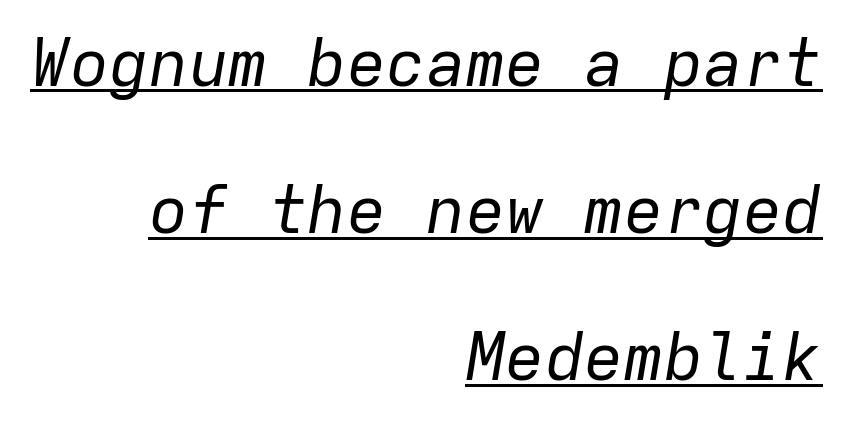
The image shows 66 px regular-weight type, italic (leaning right), monospaced; set right-aligned, loose line spacing (2.23x), normal letter spacing, underlined; low stroke contrast and a medium x-height.
